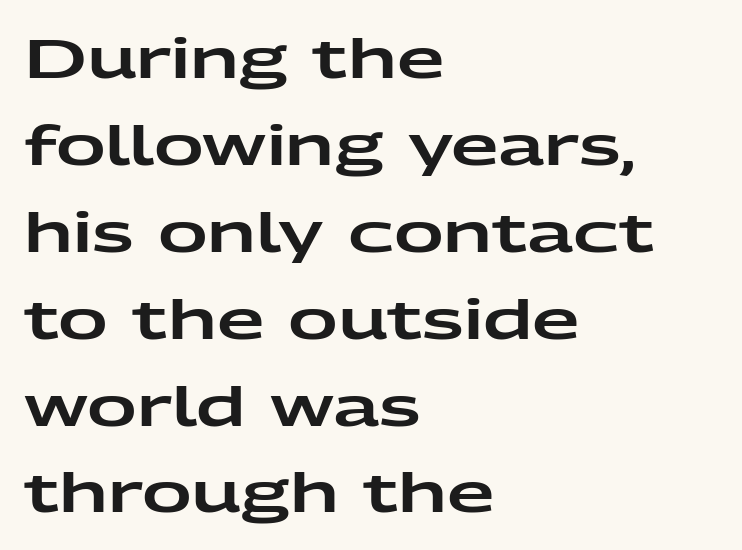
The axis of the letterforms is exactly vertical. A typesetter would call this proportional, since set widths differ per character. The glyphs in this specimen are sans serif. Here the glyphs are tracked normally, forming tight word shapes. Honestly, there is no underline to notice here at all.
